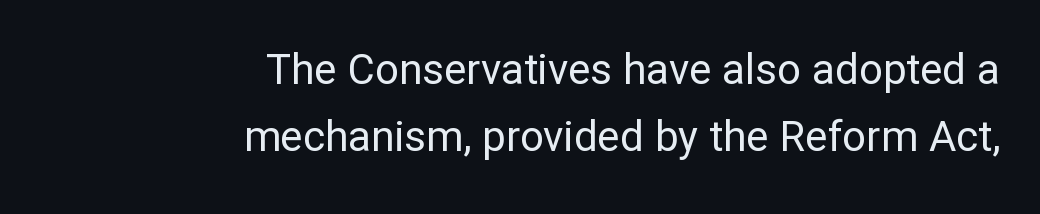
The image shows 42 px regular-weight sans-serif type, upright; set right-aligned, normal line spacing (1.59x), normal letter spacing, not underlined; low stroke contrast and a medium x-height.
